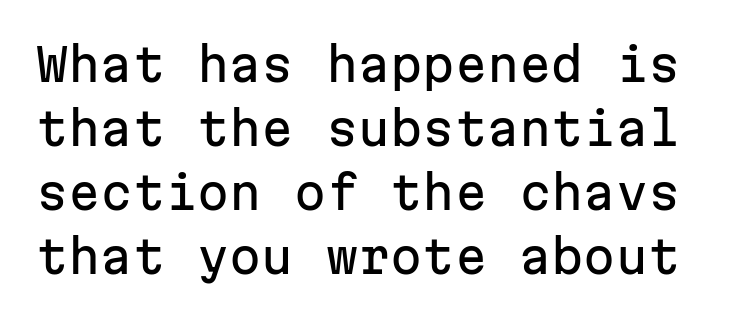
{"serif": "no", "italic": "no", "width": "normal", "stroke_contrast": "low", "x_height": "medium", "monospaced": "yes", "underline": "no", "line_spacing": "normal", "line_spacing_ratio": 1.39, "letter_spacing": "normal", "letter_spacing_em": 0.0, "glyph_px": 46}
